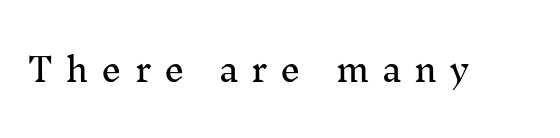
{"serif": "yes", "italic": "no", "width": "normal", "stroke_contrast": "medium", "x_height": "medium", "monospaced": "no", "underline": "no", "letter_spacing": "wide", "letter_spacing_em": 0.4, "glyph_px": 32}
